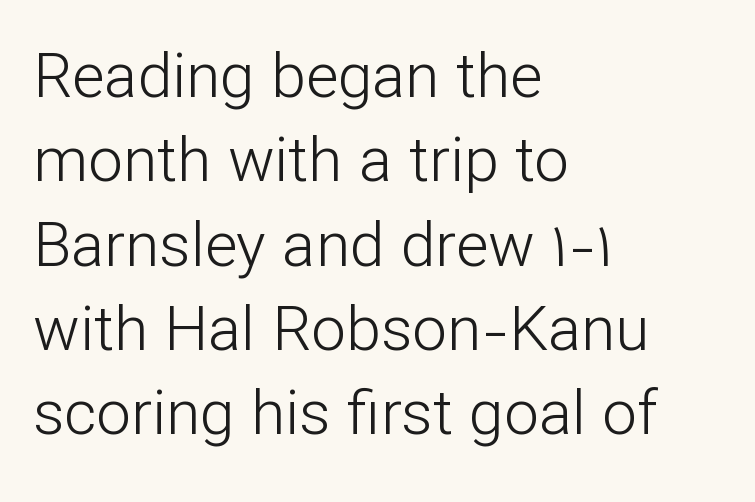
The image shows 62 px light sans-serif type, upright; set left-aligned, normal line spacing (1.36x), normal letter spacing, not underlined; low stroke contrast and a medium x-height.
